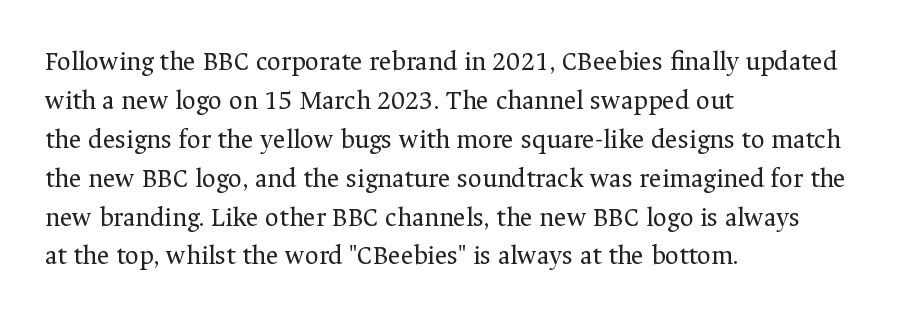
Q: Is the text bold? A: No.
Q: Is the text italic (slanted)? A: No, it is upright.
Q: Is the text underlined? A: No.
Q: How is the paragraph aligned? A: Left-aligned.
Q: Is the spacing between letters normal or unusually wide? A: Normal.
Q: Is the spacing between lines tight, normal or loose? A: Normal.
